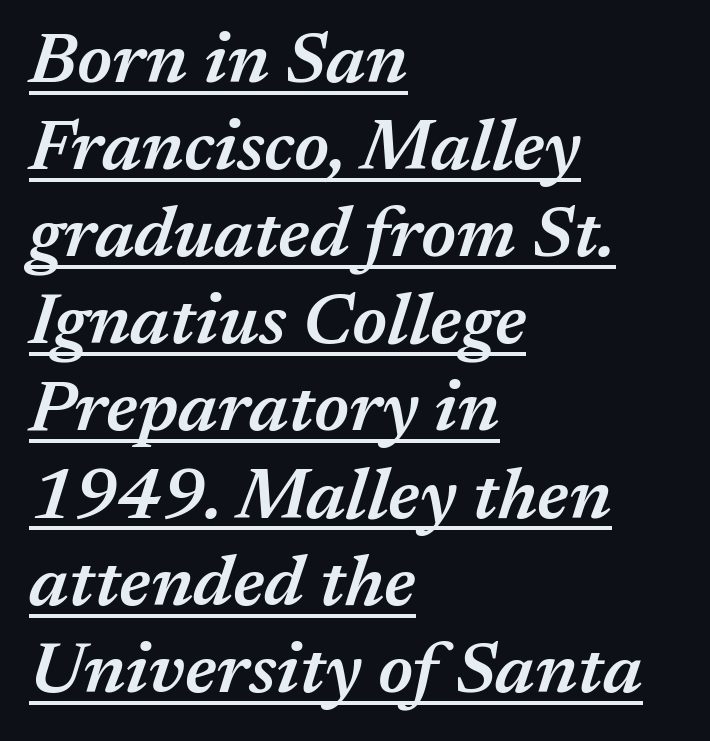
{"italic": "yes", "lean": "right", "slant_degrees": 17, "bold": "semi", "weight": "semibold", "width": "normal", "stroke_contrast": "medium", "x_height": "medium", "monospaced": "no", "underline": "yes", "align": "left", "line_spacing_ratio": 1.21, "letter_spacing": "normal", "letter_spacing_em": 0.0, "glyph_px": 72}
